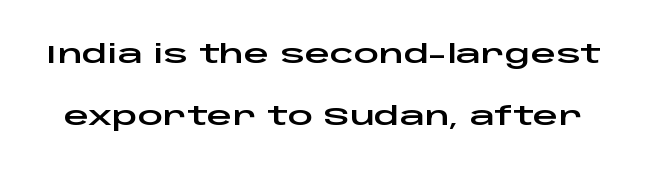
The image shows 25 px text type, upright; set loose line spacing (2.49x), normal letter spacing, not underlined.
